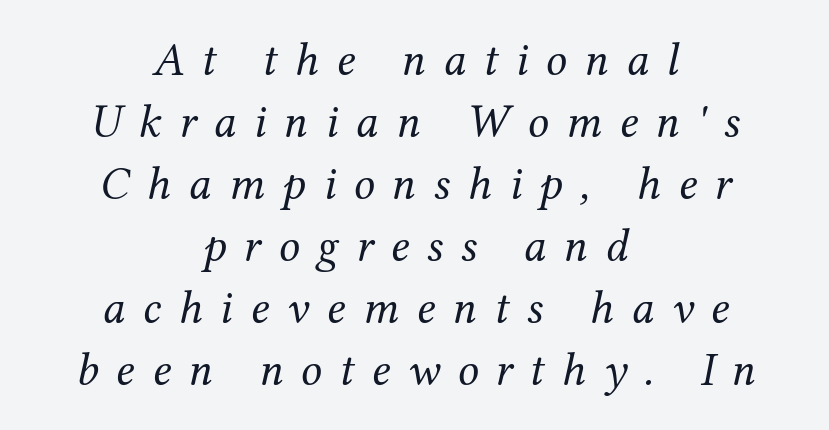
The passage shown is not bold in any degree. A typesetter would call this heavily tracked-out type. Every character sits at an angle, as italics do. One glance says typical: line gaps are just what's usual. The rendering uses natural spacing where letterforms have individual widths.
